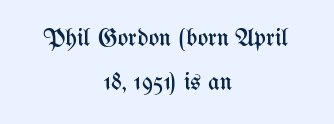
The image shows 25 px text type, upright; set centered, line spacing 1.77x, normal letter spacing, not underlined.
